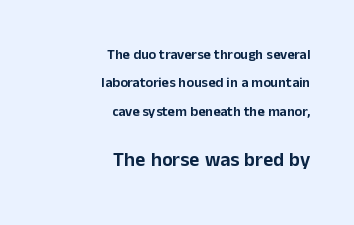
These lines stand farther apart than default settings would place them. Beneath every word, the page is bare. The text block is weighted toward the right margin, trailing off unevenly leftward. Spacing between characters is what you'd get straight out of the box.
